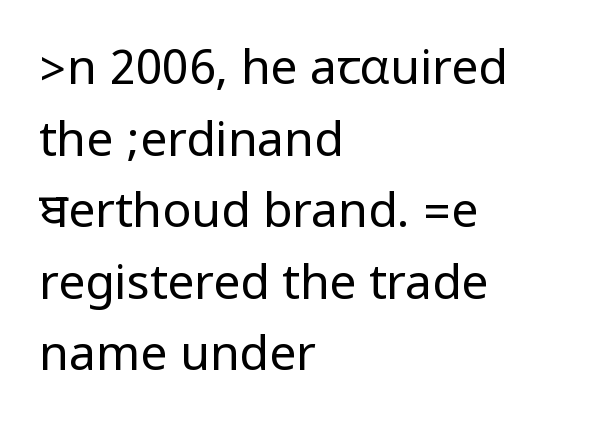
Each word holds together tightly as a unit, with standard inter-letter gaps. No word sits above an underline. The line-height multiplier appears to be the usual default. Compared with a typical body face, this is equally light or lighter still. Unlike a traditional serif, this face leaves its strokes unadorned. Compared with a centered layout, this one pins lines to the left instead.
